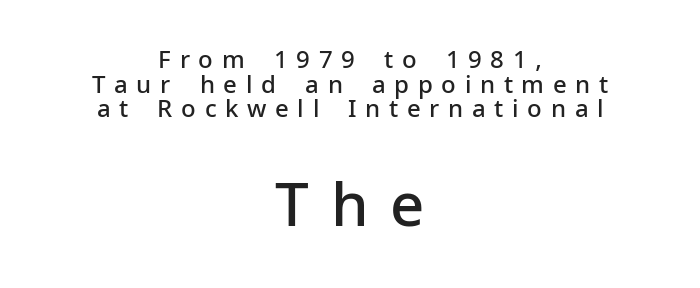
The face used here is rendered with a markedly widened letterfit. Successive baselines arrive quickly, one right under another. This rendering uses center alignment, leaving both contours irregular but symmetric. The passage shown is typeset with a sans-serif family. A typesetter would call this proportional, since set widths differ per character.
